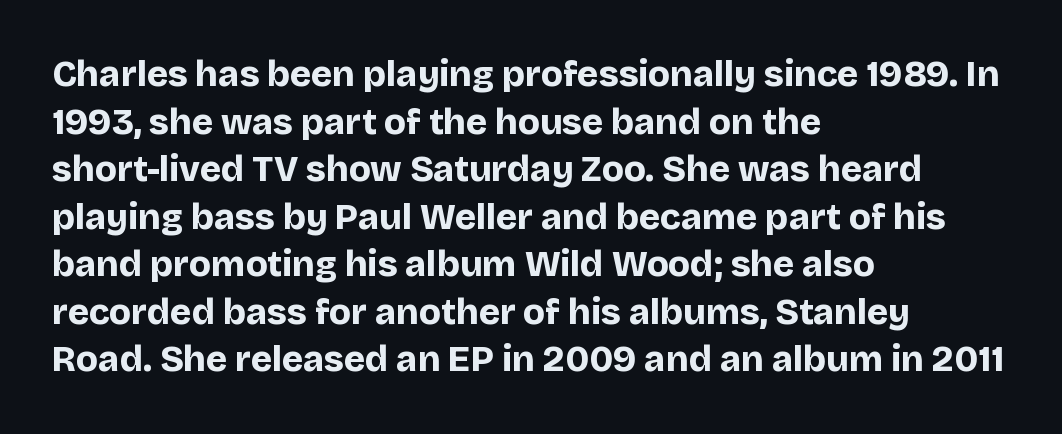
Q: Is the text bold? A: Yes.
Q: Is the text italic (slanted)? A: No, it is upright.
Q: Is the typeface a serif or a sans-serif typeface? A: Sans-serif.
Q: Is the text underlined? A: No.
Q: How is the paragraph aligned? A: Left-aligned.
Q: Is the spacing between letters normal or unusually wide? A: Normal.
Q: Is the spacing between lines tight, normal or loose? A: Normal.
Q: Width (condensed, normal, or wide)? A: Normal.
Q: Stroke contrast? A: Low.
Q: x-height? A: Large.
Q: Monospaced? A: No.
